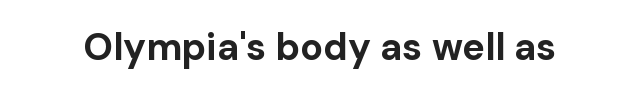
Q: Is the text bold? A: Yes.
Q: Is the text italic (slanted)? A: No, it is upright.
Q: Is the typeface a serif or a sans-serif typeface? A: Sans-serif.
Q: Is the text underlined? A: No.
Q: Is the spacing between letters normal or unusually wide? A: Normal.
Q: Width (condensed, normal, or wide)? A: Normal.
Q: Stroke contrast? A: Low.
Q: x-height? A: Medium.
Q: Monospaced? A: No.
